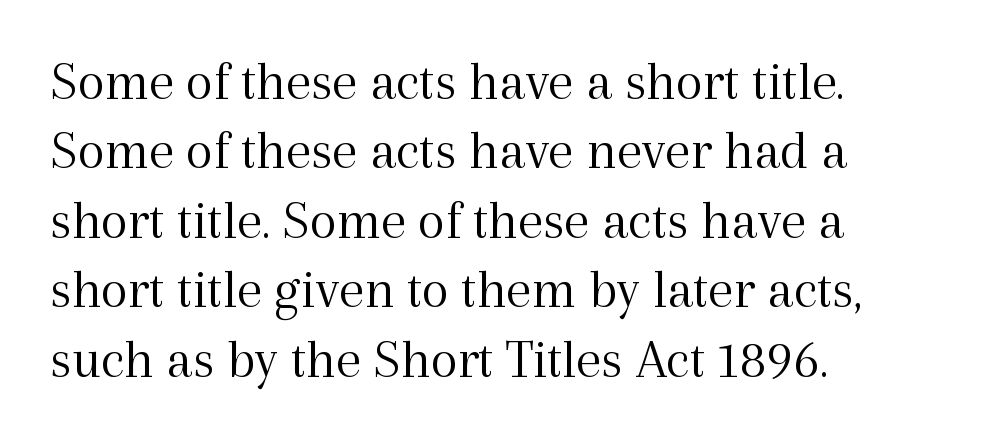
Q: Is the text bold? A: No.
Q: Is the text italic (slanted)? A: No, it is upright.
Q: Is the typeface a serif or a sans-serif typeface? A: Serif.
Q: Is the text underlined? A: No.
Q: How is the paragraph aligned? A: Left-aligned.
Q: Is the spacing between letters normal or unusually wide? A: Normal.
Q: Width (condensed, normal, or wide)? A: Normal.
Q: x-height? A: Medium.
Q: Monospaced? A: No.
